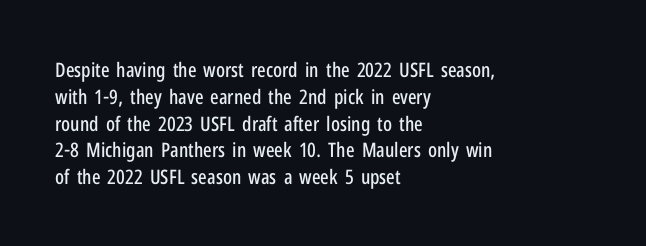
{"italic": "no", "underline": "no", "align": "left", "line_spacing": "normal", "line_spacing_ratio": 1.34, "letter_spacing": "normal", "letter_spacing_em": 0.0, "glyph_px": 20}
